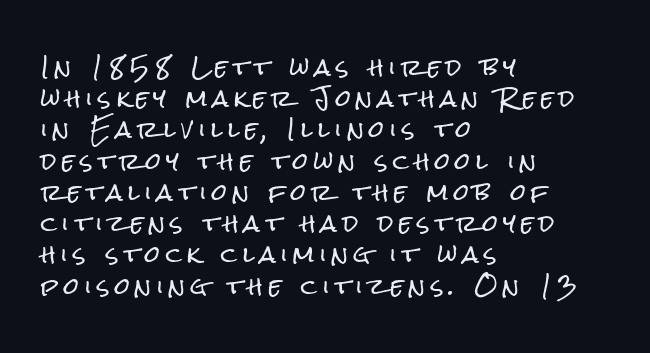
{"italic": "no", "underline": "no", "align": "left", "line_spacing": "normal", "line_spacing_ratio": 1.42, "letter_spacing": "wide", "letter_spacing_em": 0.25, "glyph_px": 22}
